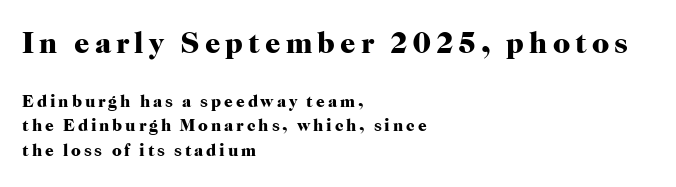
{"serif": "yes", "italic": "no", "bold": "yes", "weight": "heavy", "width": "normal", "stroke_contrast": "high", "x_height": "medium", "monospaced": "no", "underline": "no", "align": "left", "line_spacing": "normal", "line_spacing_ratio": 1.43, "larger_block": "first", "size_ratio": 1.76, "glyph_px": 30}
